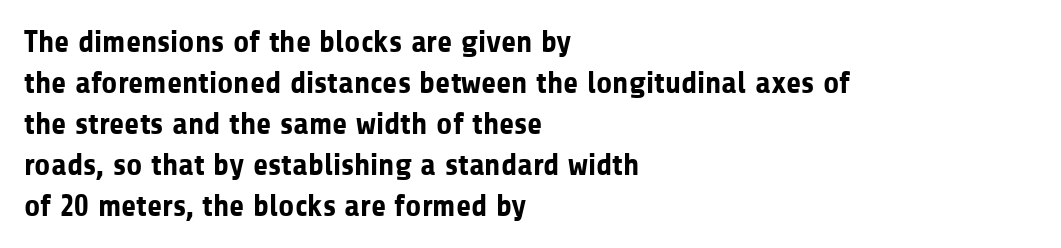
Q: Is the text bold? A: Yes.
Q: Is the text italic (slanted)? A: No, it is upright.
Q: Is the typeface a serif or a sans-serif typeface? A: Sans-serif.
Q: Is the text underlined? A: No.
Q: How is the paragraph aligned? A: Left-aligned.
Q: Is the spacing between letters normal or unusually wide? A: Normal.
Q: Is the spacing between lines tight, normal or loose? A: Normal.
Q: Width (condensed, normal, or wide)? A: Normal.
Q: Stroke contrast? A: Low.
Q: x-height? A: Medium.
Q: Monospaced? A: No.
